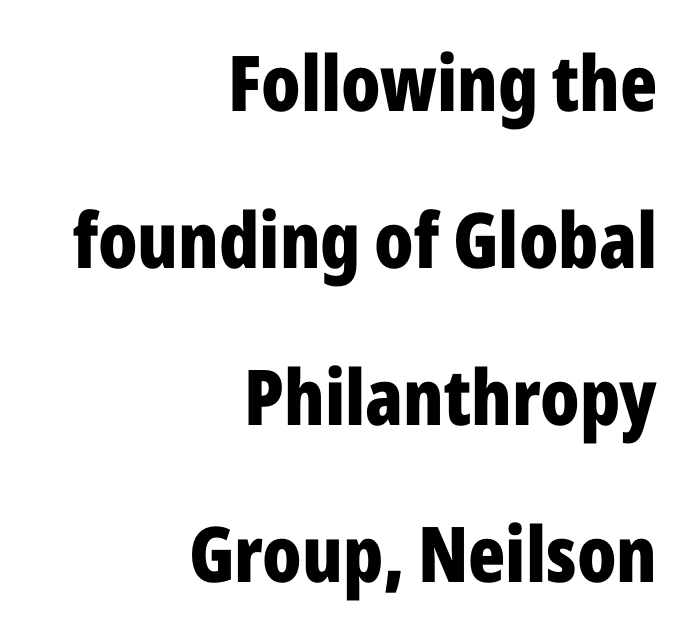
Serif or sans? Sans — the stroke terminals are bare. Proportional: the letters do not fall into vertical columns. When letters stand straight like this, we call the style roman or upright. The type is set solid horizontally, with unmodified tracking. Is the block centered? No — it sits flush against the right margin. No word sits above an underline.
